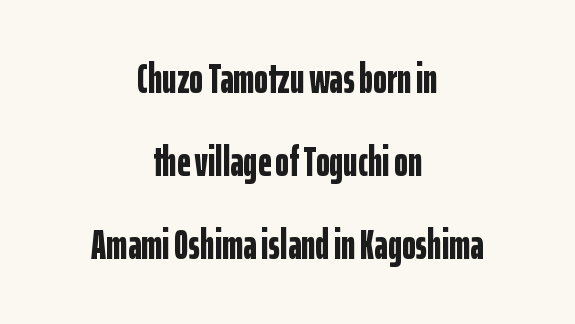
The image shows 42 px bold, condensed sans-serif type, upright; set centered, loose line spacing (1.98x), normal letter spacing, not underlined; low stroke contrast and a medium x-height.
